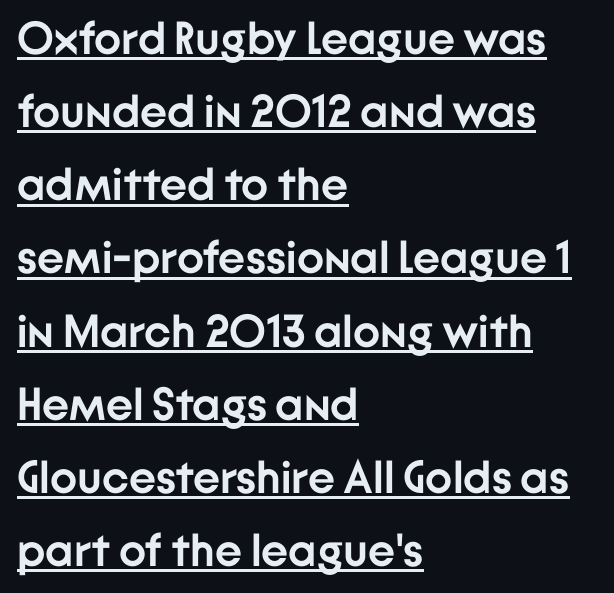
{"serif": "no", "italic": "no", "bold": "yes", "weight": "semibold", "width": "normal", "stroke_contrast": "low", "x_height": "medium", "monospaced": "no", "underline": "yes", "align": "left", "line_spacing": "normal", "line_spacing_ratio": 1.59, "letter_spacing": "normal", "letter_spacing_em": 0.0, "glyph_px": 46}
